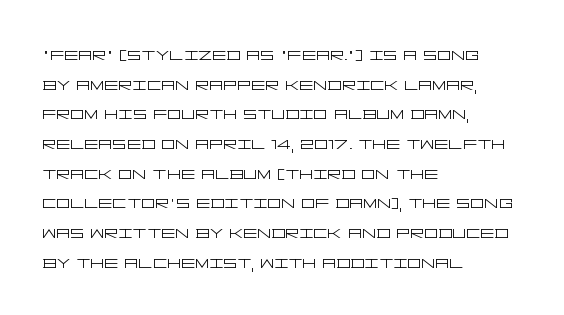
The image shows 22 px text type, upright; set left-aligned, normal line spacing (1.35x), normal letter spacing, not underlined.
